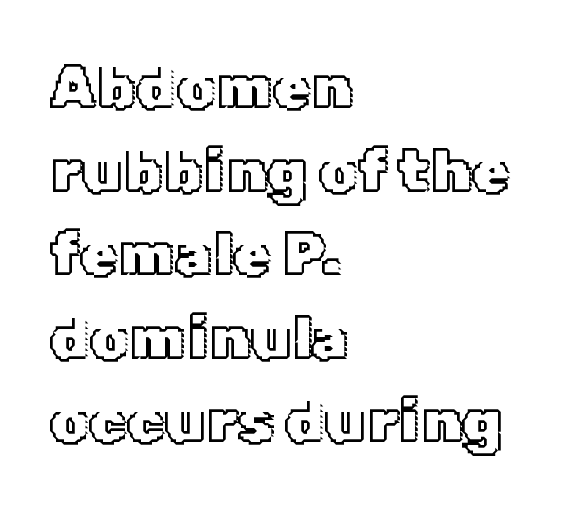
{"italic": "no", "width": "normal", "x_height": "medium", "monospaced": "no", "underline": "no", "align": "left", "line_spacing": "normal", "line_spacing_ratio": 1.37, "letter_spacing": "normal", "letter_spacing_em": 0.0, "glyph_px": 61}
